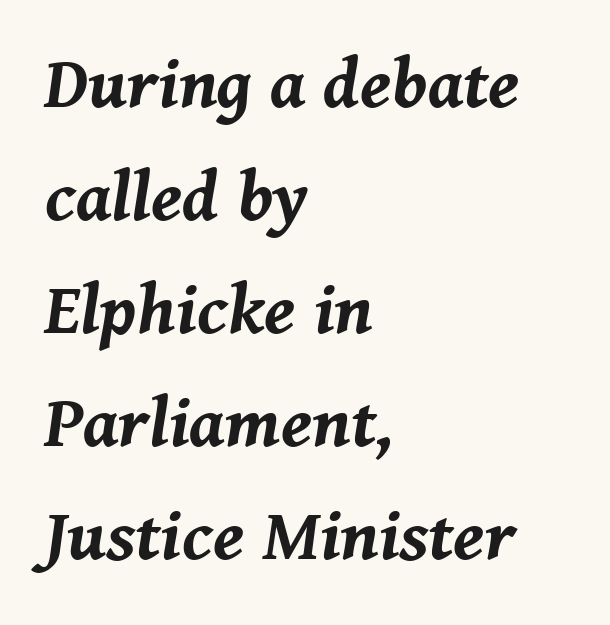
The glyphs look as if they've been sheared to an angle. In terms of leading, this rendering sits right in the middle. The face used here is rendered with its standard letterfit. Each letter keeps its own natural width here, so spacing adapts to shape.
